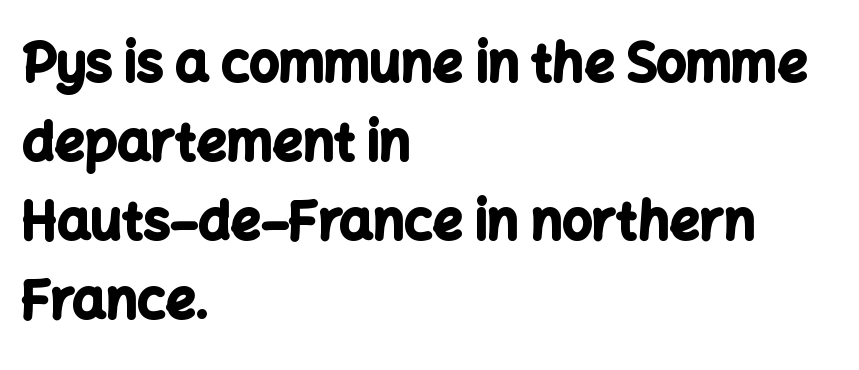
This is the regular roman posture of the typeface. Spacing between characters is what you'd get straight out of the box. The zone under the glyphs is completely vacant. Vertically, the passage feels balanced, rows spaced as you'd expect. As a designer I'd log this as weight 700, bold.
